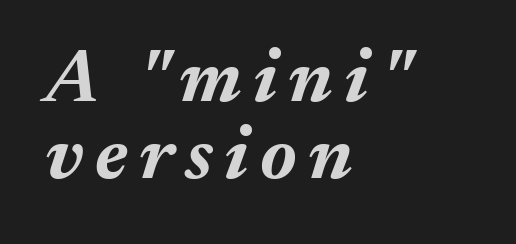
The face used here has a pronounced slope to its letters. Words float on clear page, feet unadorned. Which margin do the lines hug? The left one — the right edge is uneven. Chunky letters — that's bold for sure. Whoever set this chose condensed vertical rhythm over breathing room.
